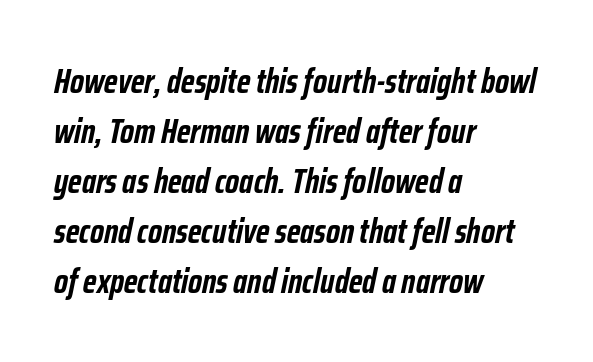
{"italic": "yes", "lean": "right", "slant_degrees": 12, "bold": "yes", "weight": "semibold", "width": "condensed", "stroke_contrast": "low", "x_height": "medium", "monospaced": "no", "underline": "no", "align": "left", "line_spacing": "normal", "line_spacing_ratio": 1.47, "letter_spacing": "normal", "letter_spacing_em": 0.0, "glyph_px": 34}
